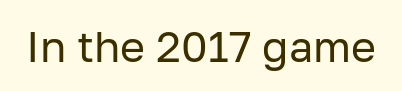
{"serif": "no", "italic": "no", "bold": "no", "weight": "regular", "width": "normal", "stroke_contrast": "low", "x_height": "medium", "monospaced": "no", "underline": "no", "letter_spacing": "normal", "letter_spacing_em": 0.0, "glyph_px": 43}
